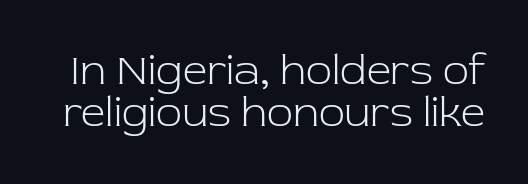
{"serif": "yes", "italic": "no", "bold": "no", "weight": "light", "width": "normal", "stroke_contrast": "low", "x_height": "medium", "monospaced": "no", "underline": "no", "line_spacing": "tight", "line_spacing_ratio": 0.98, "letter_spacing": "normal", "letter_spacing_em": 0.0, "glyph_px": 43}
